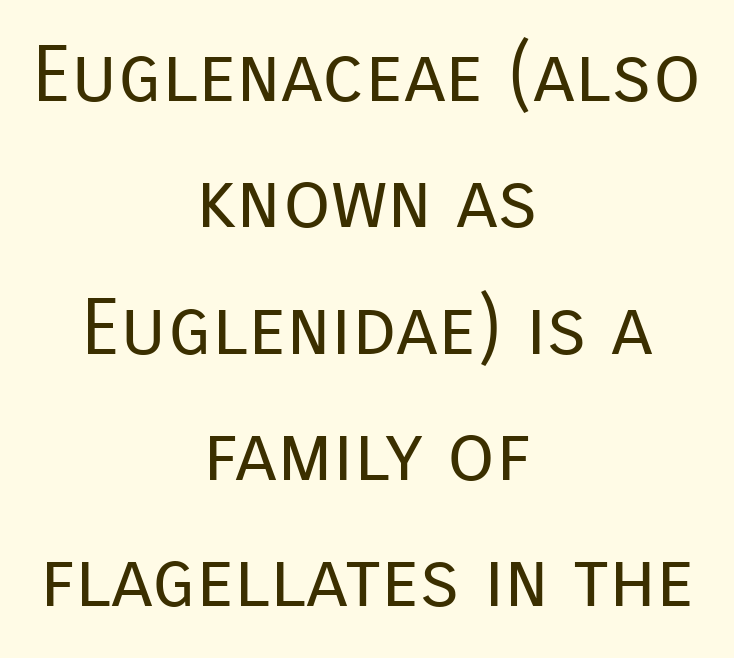
Q: Is the text bold? A: No.
Q: Is the text italic (slanted)? A: No, it is upright.
Q: Is the typeface a serif or a sans-serif typeface? A: Sans-serif.
Q: Is the text underlined? A: No.
Q: How is the paragraph aligned? A: Centered.
Q: Is the spacing between letters normal or unusually wide? A: Normal.
Q: Is the spacing between lines tight, normal or loose? A: Normal.
Q: Width (condensed, normal, or wide)? A: Normal.
Q: Stroke contrast? A: Low.
Q: x-height? A: Medium.
Q: Monospaced? A: No.
